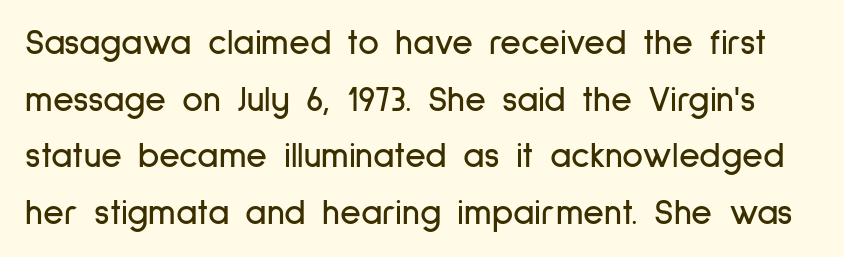
The image shows 36 px condensed sans-serif type, upright; set normal line spacing (1.57x), normal letter spacing, not underlined; low stroke contrast and a medium x-height.
